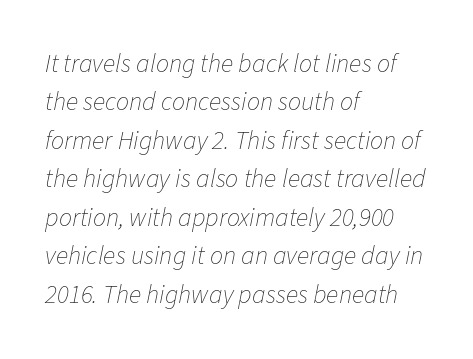
The image shows 26 px text type, italic (leaning right); set left-aligned, normal line spacing (1.48x), normal letter spacing, not underlined.
